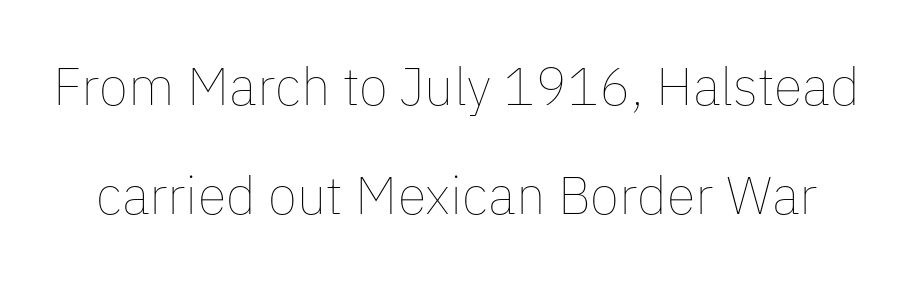
The image shows 53 px thin type, upright; set loose line spacing (2.06x), normal letter spacing, not underlined; low stroke contrast and a medium x-height.
